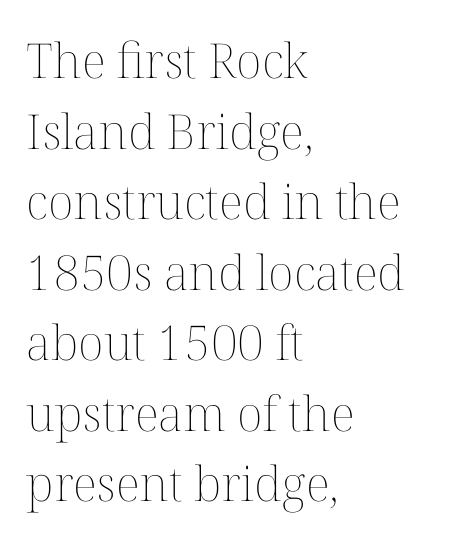
The image shows 48 px thin type, upright; set left-aligned, normal line spacing (1.47x), normal letter spacing, not underlined; medium stroke contrast and a medium x-height.
